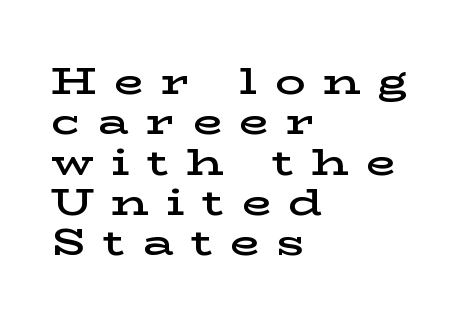
Inter-character spacing is expanded well beyond the font's built-in metrics. This is the in-between weight designers call semibold or demi. A typesetter would label this face a serif. The letters stand straight up with perfectly vertical stems.
